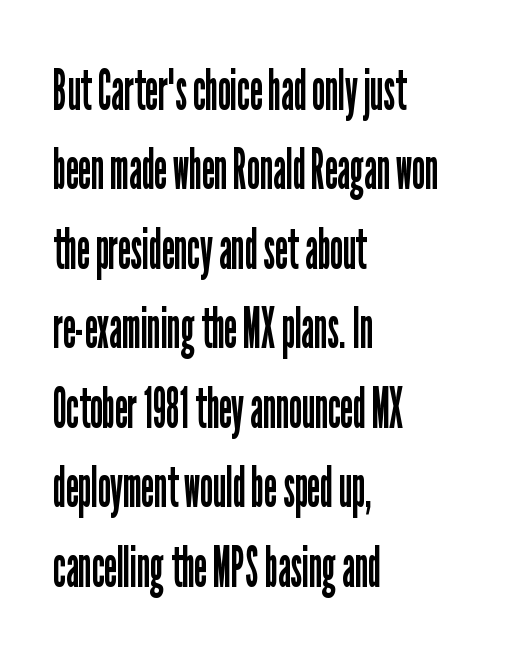
Q: Is the text bold? A: No.
Q: Is the text italic (slanted)? A: No, it is upright.
Q: Is the typeface a serif or a sans-serif typeface? A: Sans-serif.
Q: Is the text underlined? A: No.
Q: How is the paragraph aligned? A: Left-aligned.
Q: Is the spacing between letters normal or unusually wide? A: Normal.
Q: Is the spacing between lines tight, normal or loose? A: Normal.
Q: Width (condensed, normal, or wide)? A: Condensed.
Q: Stroke contrast? A: Low.
Q: x-height? A: Medium.
Q: Monospaced? A: No.
